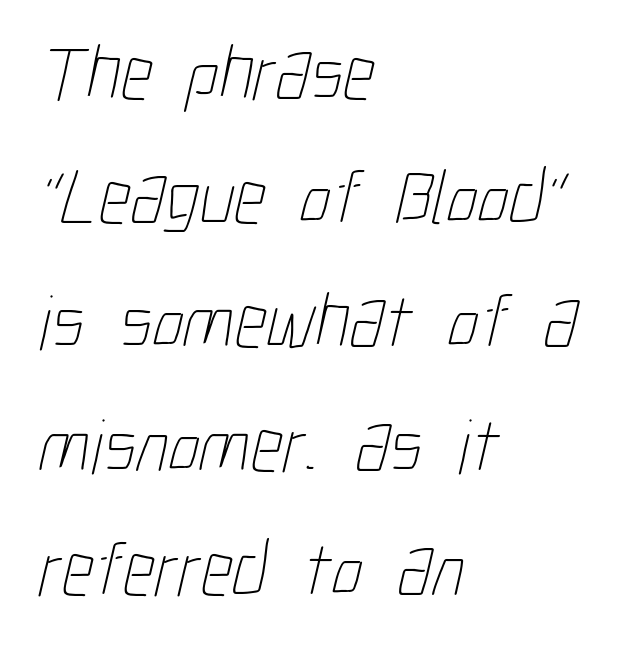
Q: Is the text bold? A: No.
Q: Is the text underlined? A: No.
Q: How is the paragraph aligned? A: Left-aligned.
Q: Is the spacing between letters normal or unusually wide? A: Normal.
Q: Is the spacing between lines tight, normal or loose? A: Normal.
Q: Width (condensed, normal, or wide)? A: Condensed.
Q: Stroke contrast? A: Low.
Q: x-height? A: Medium.
Q: Monospaced? A: No.
